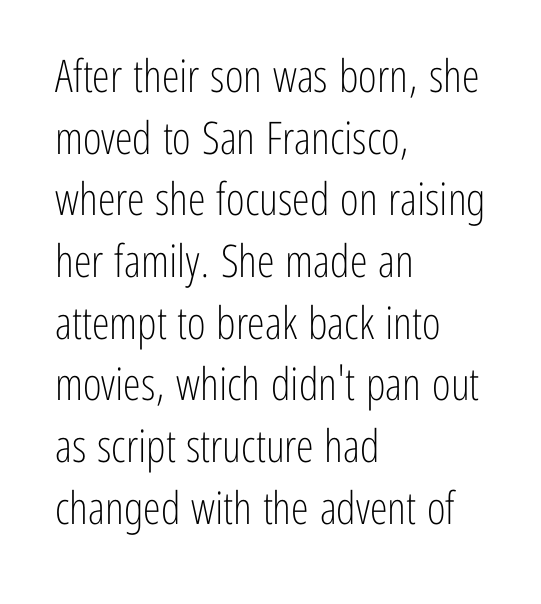
Q: Is the text bold? A: No.
Q: Is the text italic (slanted)? A: No, it is upright.
Q: Is the typeface a serif or a sans-serif typeface? A: Sans-serif.
Q: Is the text underlined? A: No.
Q: How is the paragraph aligned? A: Left-aligned.
Q: Is the spacing between letters normal or unusually wide? A: Normal.
Q: Is the spacing between lines tight, normal or loose? A: Normal.
Q: Width (condensed, normal, or wide)? A: Condensed.
Q: Stroke contrast? A: Low.
Q: x-height? A: Medium.
Q: Monospaced? A: No.
